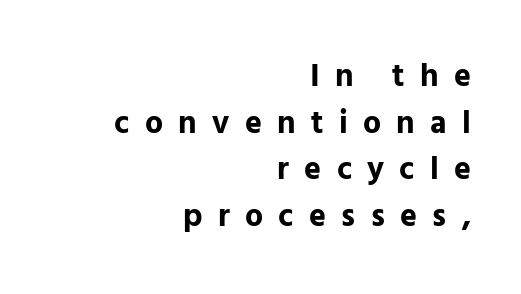
{"serif": "no", "italic": "no", "bold": "yes", "weight": "bold", "width": "normal", "stroke_contrast": "low", "x_height": "medium", "monospaced": "no", "underline": "no", "align": "right", "line_spacing": "normal", "line_spacing_ratio": 1.46, "letter_spacing": "wide", "letter_spacing_em": 0.48, "glyph_px": 32}
